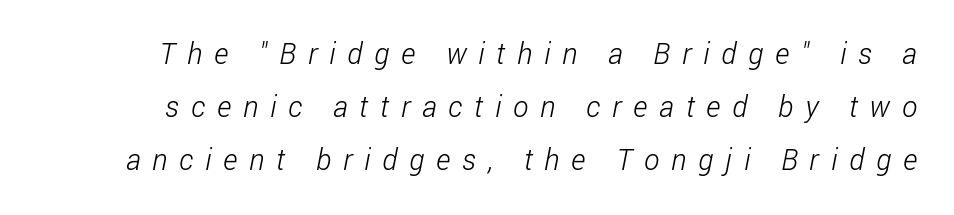
The image shows 29 px light, condensed sans-serif type; set line spacing 1.82x, unusually wide letter spacing (+0.41 em), not underlined; low stroke contrast and a medium x-height.
